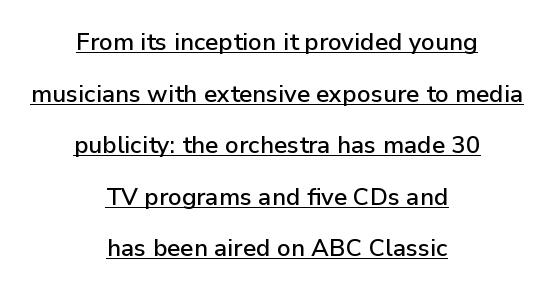
The paragraph has two soft edges and a firm central axis. Designer's note — italics off, roman on. Words appear dense and cohesive because spacing is normal. The specimen includes a rule beneath the text block's lines. How would I describe the line gaps? Wide and relaxed.
